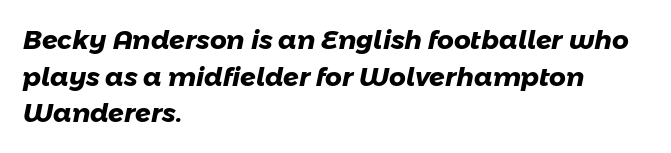
{"bold": "yes", "underline": "no", "align": "left", "line_spacing": "normal", "line_spacing_ratio": 1.41, "letter_spacing": "normal", "letter_spacing_em": 0.0, "glyph_px": 26}
